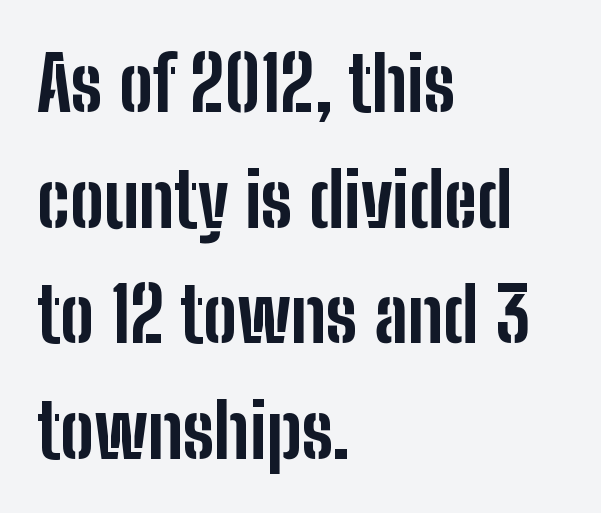
Q: Is the text bold? A: Yes.
Q: Is the text italic (slanted)? A: No, it is upright.
Q: Is the typeface a serif or a sans-serif typeface? A: Sans-serif.
Q: Is the text underlined? A: No.
Q: How is the paragraph aligned? A: Left-aligned.
Q: Is the spacing between letters normal or unusually wide? A: Normal.
Q: Is the spacing between lines tight, normal or loose? A: Normal.
Q: Width (condensed, normal, or wide)? A: Condensed.
Q: Stroke contrast? A: Low.
Q: x-height? A: Medium.
Q: Monospaced? A: No.
